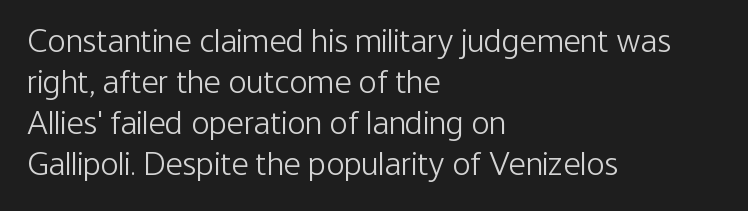
Horizontally, the lines are justified to the leading edge only. Do the characters align in a grid? No, the font is proportional. The space directly below the letters is spotless. This is sans-serif lettering, the kind often seen on screens and signage.
